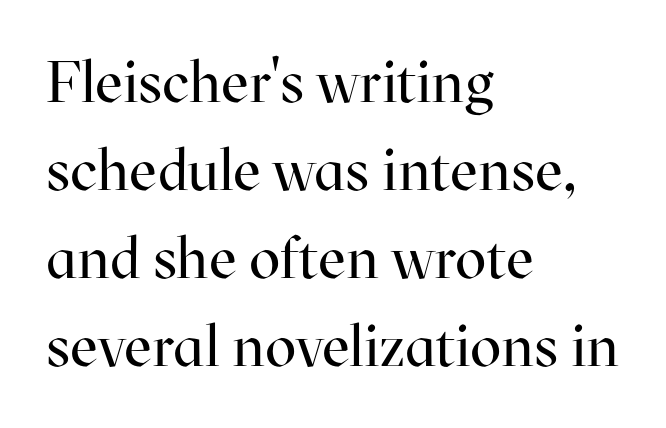
{"serif": "yes", "italic": "no", "bold": "no", "weight": "regular", "width": "normal", "stroke_contrast": "high", "x_height": "medium", "monospaced": "no", "underline": "no", "align": "left", "line_spacing": "normal", "line_spacing_ratio": 1.52, "letter_spacing": "normal", "letter_spacing_em": 0.0, "glyph_px": 58}
